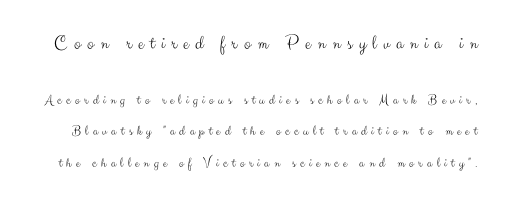
Honestly, the rows look like they've been pulled way apart. The first block has been scaled up relative to the second. Glyph-to-glyph distance is far greater than everyday printed text.
